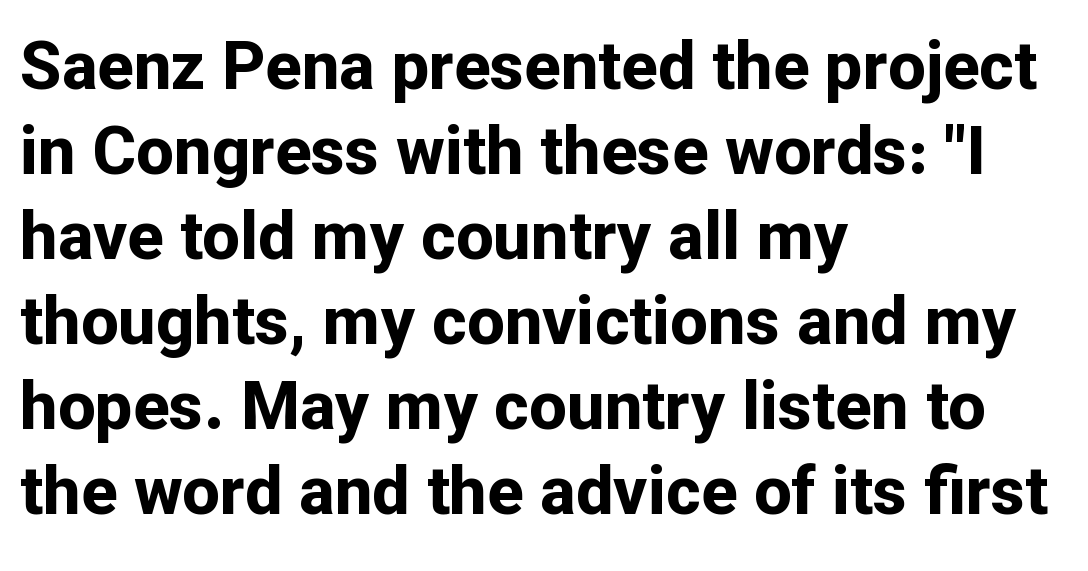
The image shows 67 px bold sans-serif type, upright; set left-aligned, normal line spacing (1.27x), normal letter spacing, not underlined; low stroke contrast and a medium x-height.
